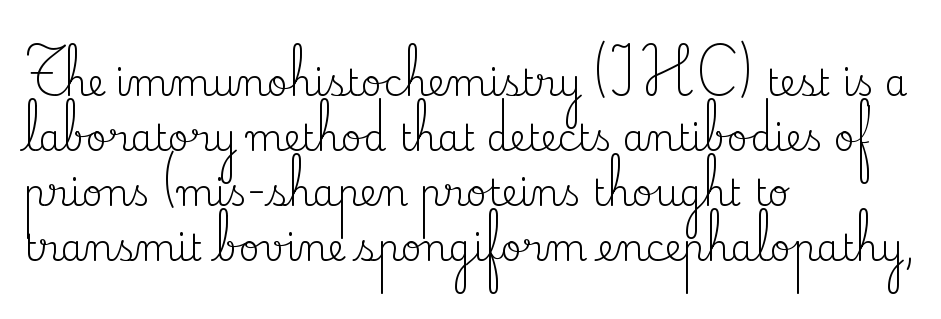
The image shows 37 px regular-weight serif type, upright; set left-aligned, normal line spacing (1.49x), normal letter spacing, not underlined; medium stroke contrast and a small x-height.
